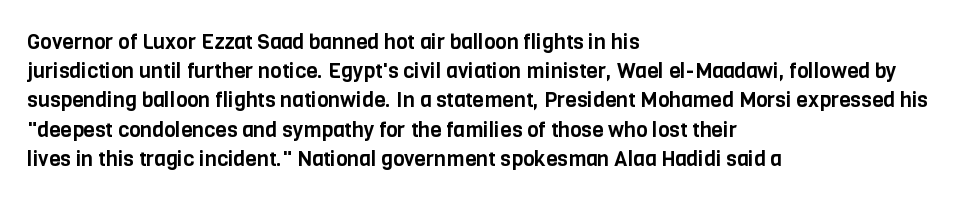
Q: Is the text italic (slanted)? A: No, it is upright.
Q: Is the text underlined? A: No.
Q: How is the paragraph aligned? A: Left-aligned.
Q: Is the spacing between letters normal or unusually wide? A: Normal.
Q: Is the spacing between lines tight, normal or loose? A: Normal.
